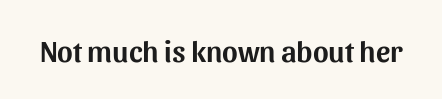
The image shows 30 px sans-serif type, upright; set normal letter spacing, not underlined; medium stroke contrast and a medium x-height.
